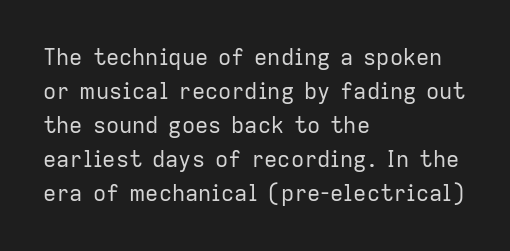
Q: Is the text bold? A: No.
Q: Is the text italic (slanted)? A: No, it is upright.
Q: Is the text underlined? A: No.
Q: How is the paragraph aligned? A: Left-aligned.
Q: Is the spacing between letters normal or unusually wide? A: Normal.
Q: Is the spacing between lines tight, normal or loose? A: Normal.
